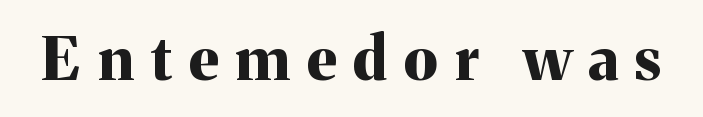
Q: Is the text bold? A: Yes.
Q: Is the text italic (slanted)? A: No, it is upright.
Q: Is the typeface a serif or a sans-serif typeface? A: Serif.
Q: Is the text underlined? A: No.
Q: Is the spacing between letters normal or unusually wide? A: Unusually wide.
Q: Width (condensed, normal, or wide)? A: Normal.
Q: Stroke contrast? A: Medium.
Q: x-height? A: Medium.
Q: Monospaced? A: No.
